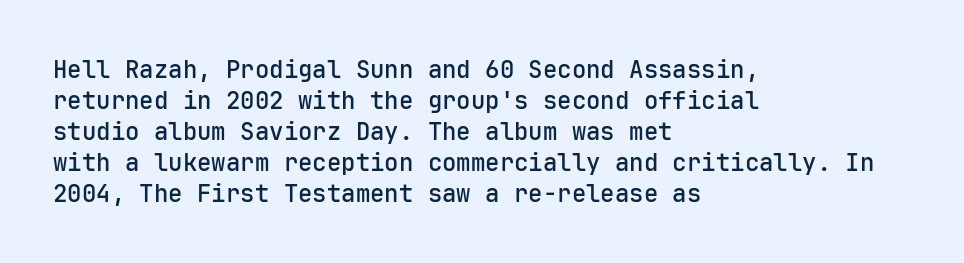
The image shows 24 px text type, upright; set left-aligned, normal line spacing (1.29x), normal letter spacing, not underlined.
